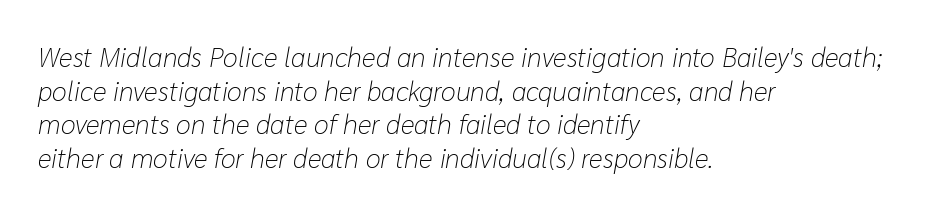
The image shows 27 px text type, italic (leaning right); set left-aligned, normal line spacing (1.25x), normal letter spacing, not underlined.
